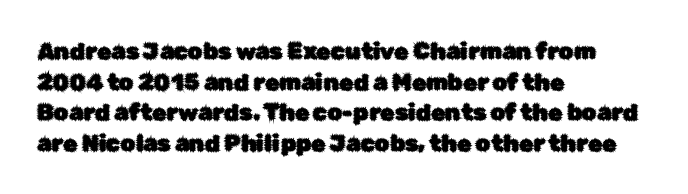
The image shows 23 px text type, upright; set left-aligned, normal line spacing (1.33x), normal letter spacing, not underlined.
